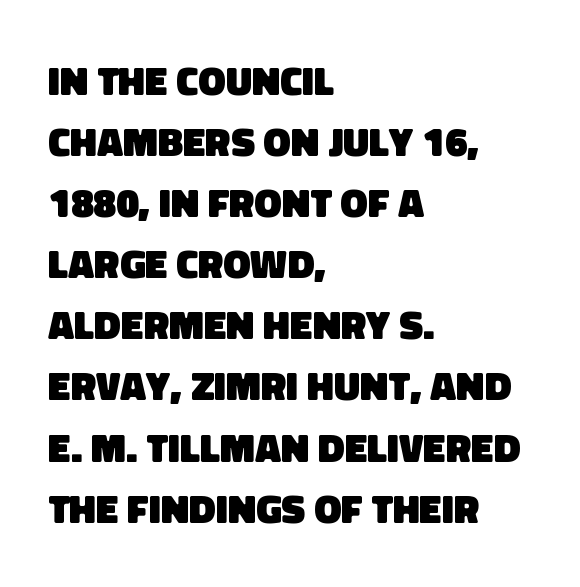
The space beneath each line is pristine and unruled. Notice how thick the strokes are: this is what a full bold looks like. The gaps between neighbouring characters are ordinary and unremarkable. Looks like regular typesetting: each glyph gets only the width it needs. Regular leading. The ragged edge is on the right, which tells us the setting is flush left.
